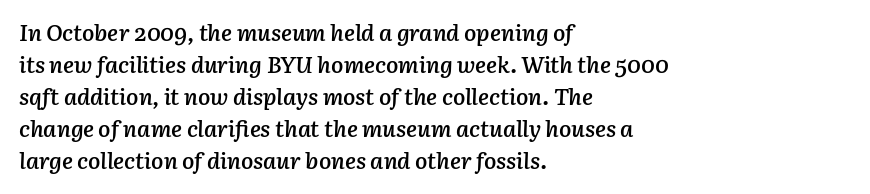
Q: Is the text bold? A: Semi-bold.
Q: Is the text italic (slanted)? A: Yes, it leans right by about 3 degrees.
Q: Is the text underlined? A: No.
Q: How is the paragraph aligned? A: Left-aligned.
Q: Is the spacing between letters normal or unusually wide? A: Normal.
Q: Is the spacing between lines tight, normal or loose? A: Normal.
